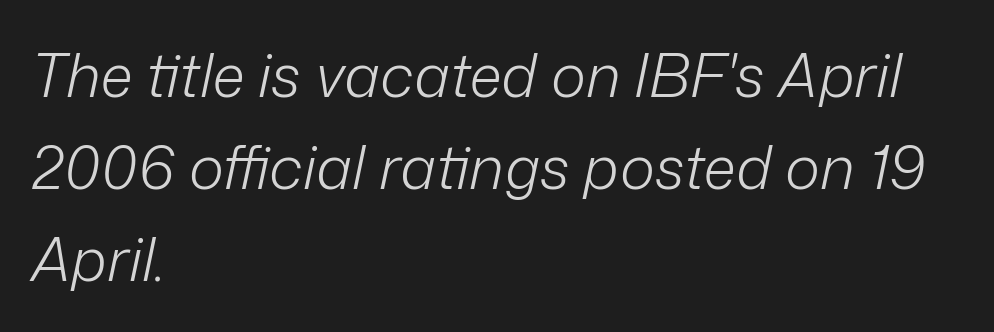
{"italic": "yes", "lean": "right", "slant_degrees": 12, "bold": "no", "weight": "light", "width": "normal", "stroke_contrast": "low", "x_height": "medium", "monospaced": "no", "underline": "no", "align": "left", "line_spacing": "normal", "line_spacing_ratio": 1.53, "letter_spacing": "normal", "letter_spacing_em": 0.0, "glyph_px": 60}
